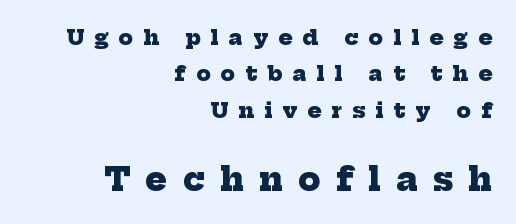
Q: Is the text bold? A: Yes.
Q: Is the typeface a serif or a sans-serif typeface? A: Serif.
Q: Is the text underlined? A: No.
Q: How is the paragraph aligned? A: Right-aligned.
Q: Is the spacing between letters normal or unusually wide? A: Unusually wide.
Q: Which block of text is set in a larger size, the first (top) or the second (bottom)? A: The second (bottom) one.
Q: Width (condensed, normal, or wide)? A: Normal.
Q: Stroke contrast? A: Low.
Q: x-height? A: Medium.
Q: Monospaced? A: No.
